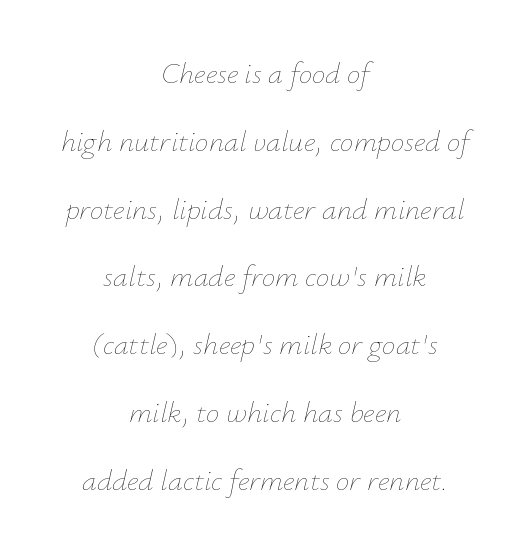
Reading down the block, each line starts at a different indent, mirrored at its end. The letterforms sit at book weight or below. The font's italic variant was chosen for this text. No word sits above an underline. Spacing between characters is what you'd get straight out of the box. Looks like regular typesetting: each glyph gets only the width it needs.
